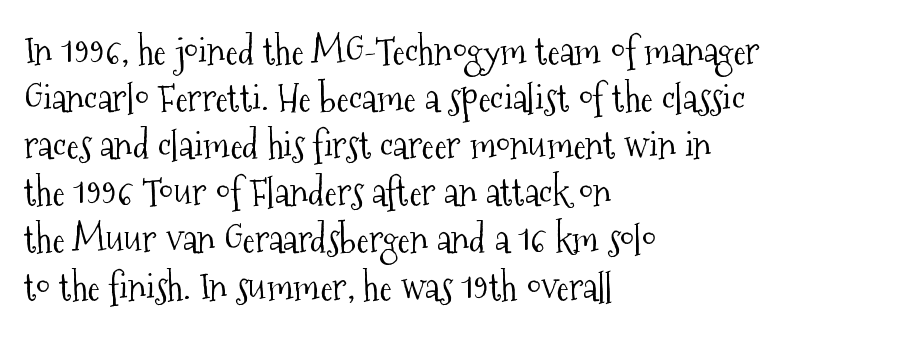
Q: Is the text bold? A: No.
Q: Is the text italic (slanted)? A: No, it is upright.
Q: Is the typeface a serif or a sans-serif typeface? A: Serif.
Q: Is the text underlined? A: No.
Q: How is the paragraph aligned? A: Left-aligned.
Q: Is the spacing between letters normal or unusually wide? A: Normal.
Q: Width (condensed, normal, or wide)? A: Condensed.
Q: Stroke contrast? A: Medium.
Q: x-height? A: Medium.
Q: Monospaced? A: No.
